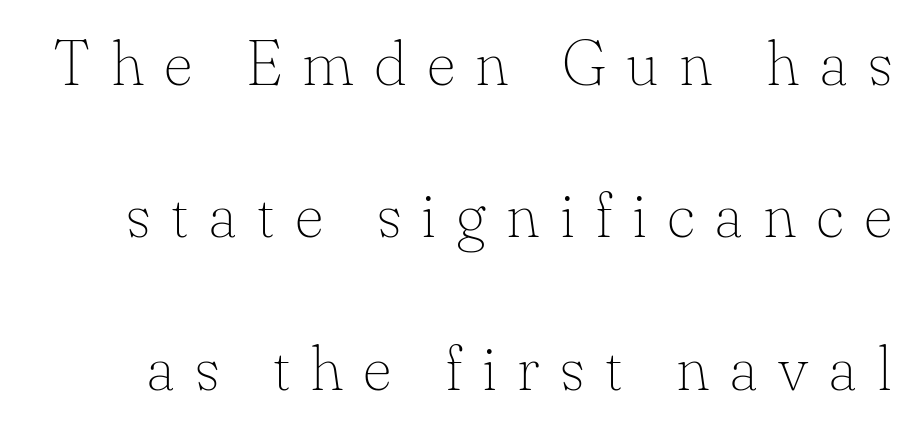
Q: Is the text bold? A: No.
Q: Is the text italic (slanted)? A: No, it is upright.
Q: Is the typeface a serif or a sans-serif typeface? A: Serif.
Q: Is the text underlined? A: No.
Q: Is the spacing between letters normal or unusually wide? A: Unusually wide.
Q: Is the spacing between lines tight, normal or loose? A: Loose.
Q: Width (condensed, normal, or wide)? A: Normal.
Q: Stroke contrast? A: Low.
Q: x-height? A: Small.
Q: Monospaced? A: No.
